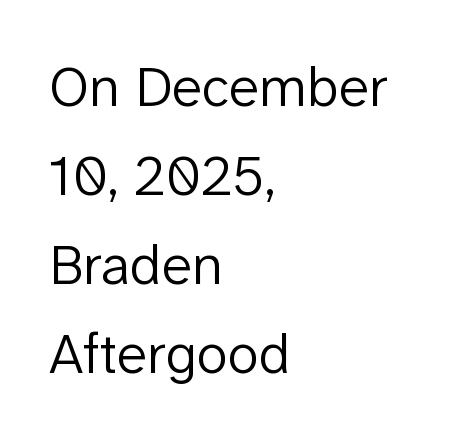
Q: Is the text bold? A: No.
Q: Is the text italic (slanted)? A: No, it is upright.
Q: Is the typeface a serif or a sans-serif typeface? A: Sans-serif.
Q: Is the text underlined? A: No.
Q: How is the paragraph aligned? A: Left-aligned.
Q: Is the spacing between letters normal or unusually wide? A: Normal.
Q: Is the spacing between lines tight, normal or loose? A: Normal.
Q: Width (condensed, normal, or wide)? A: Normal.
Q: Stroke contrast? A: Low.
Q: x-height? A: Medium.
Q: Monospaced? A: No.
